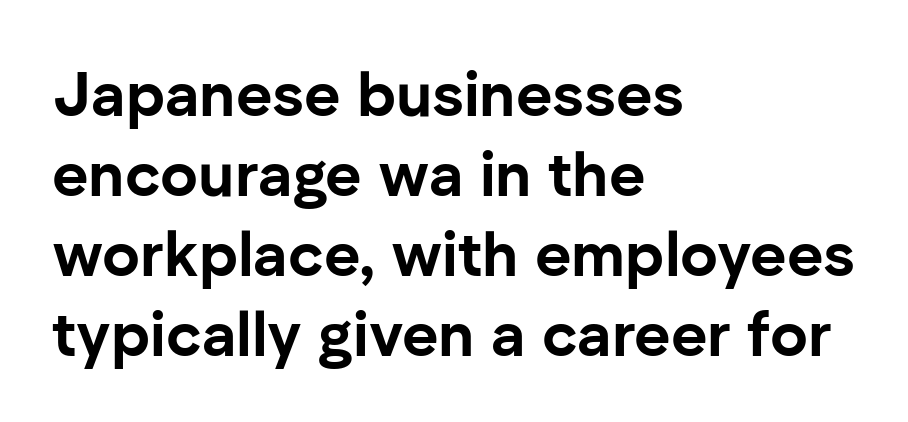
The image shows 63 px bold sans-serif type, upright; set left-aligned, normal line spacing (1.27x), normal letter spacing, not underlined; low stroke contrast and a medium x-height.
